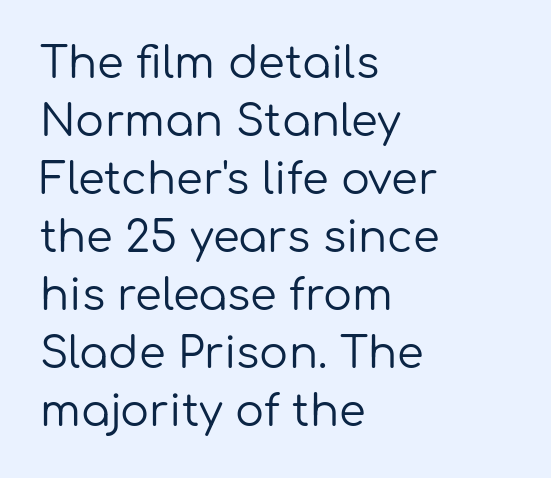
Q: Is the text bold? A: No.
Q: Is the text italic (slanted)? A: No, it is upright.
Q: Is the typeface a serif or a sans-serif typeface? A: Sans-serif.
Q: Is the text underlined? A: No.
Q: How is the paragraph aligned? A: Left-aligned.
Q: Is the spacing between letters normal or unusually wide? A: Normal.
Q: Is the spacing between lines tight, normal or loose? A: Normal.
Q: Width (condensed, normal, or wide)? A: Normal.
Q: Stroke contrast? A: Low.
Q: x-height? A: Medium.
Q: Monospaced? A: No.
